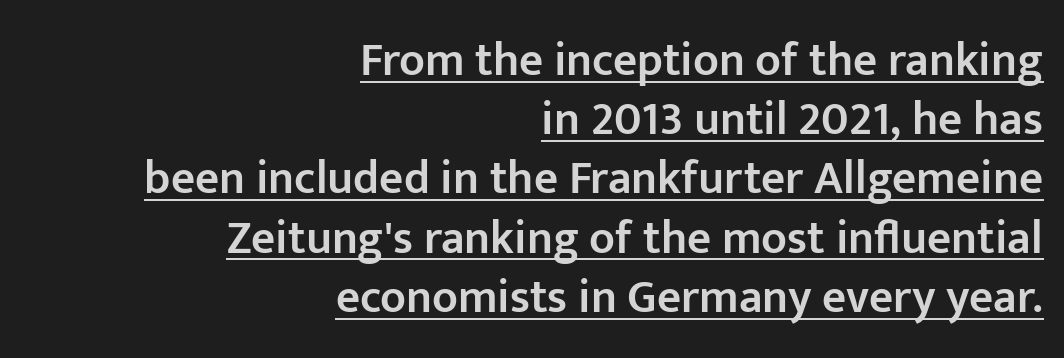
{"serif": "no", "italic": "no", "bold": "semi", "weight": "semibold", "width": "normal", "stroke_contrast": "low", "x_height": "medium", "monospaced": "no", "underline": "yes", "align": "right", "line_spacing": "normal", "line_spacing_ratio": 1.26, "letter_spacing": "normal", "letter_spacing_em": 0.0, "glyph_px": 47}
